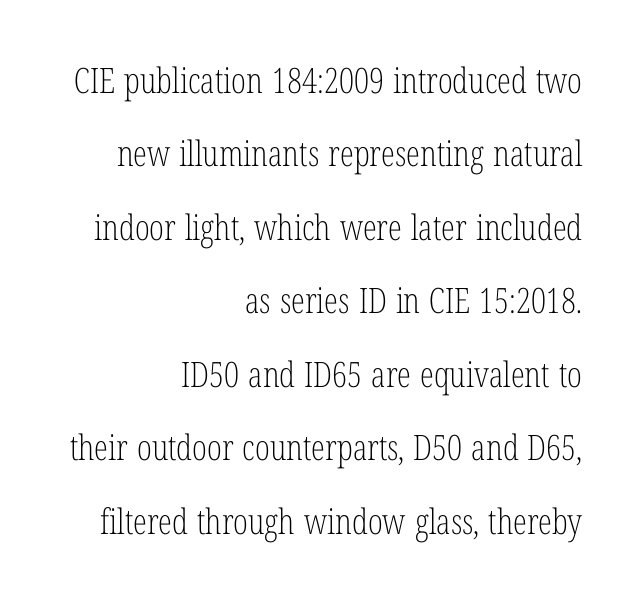
{"serif": "yes", "italic": "no", "bold": "no", "weight": "light", "width": "condensed", "stroke_contrast": "low", "x_height": "medium", "monospaced": "no", "underline": "no", "align": "right", "line_spacing": "loose", "line_spacing_ratio": 2.1, "letter_spacing": "normal", "letter_spacing_em": 0.0, "glyph_px": 35}
